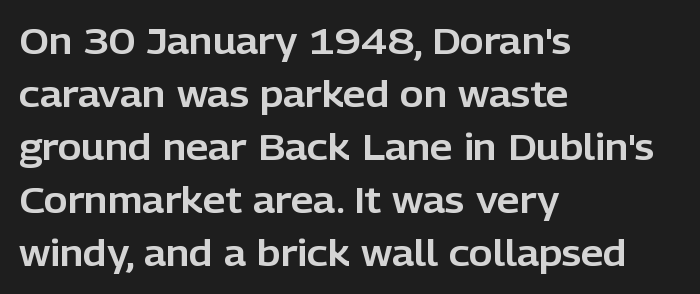
{"serif": "no", "italic": "no", "width": "normal", "stroke_contrast": "low", "x_height": "medium", "monospaced": "no", "underline": "no", "align": "left", "line_spacing": "normal", "line_spacing_ratio": 1.47, "letter_spacing": "normal", "letter_spacing_em": 0.0, "glyph_px": 36}
